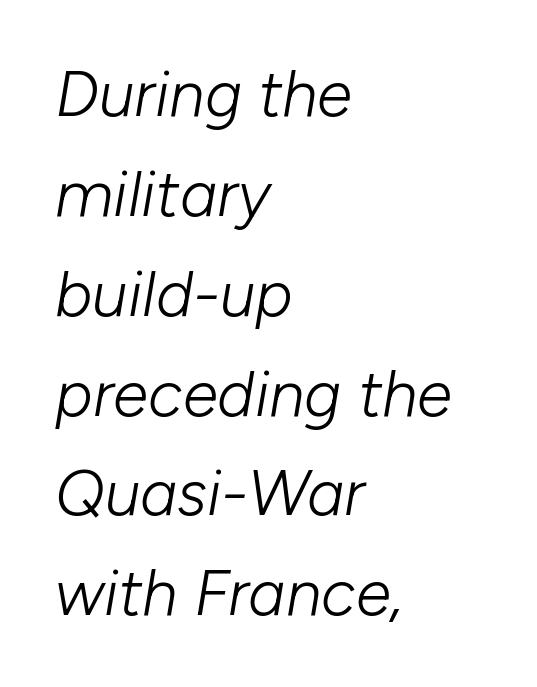
The image shows 64 px light type, italic (leaning right); set left-aligned, normal line spacing (1.56x), normal letter spacing, not underlined; low stroke contrast and a medium x-height.
